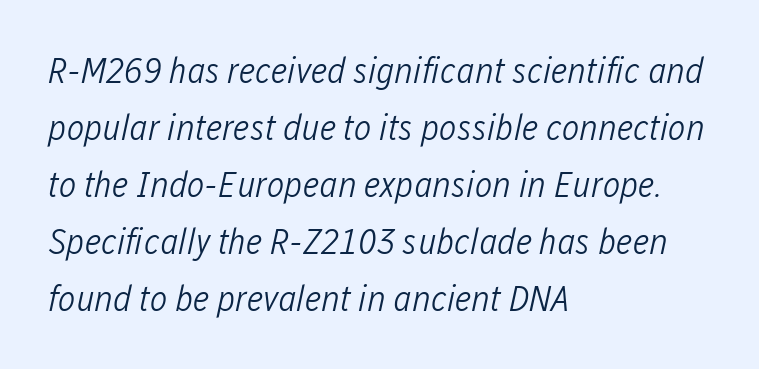
Q: Is the text bold? A: No.
Q: Is the text italic (slanted)? A: Yes, it leans right by about 12 degrees.
Q: Is the text underlined? A: No.
Q: How is the paragraph aligned? A: Left-aligned.
Q: Is the spacing between letters normal or unusually wide? A: Normal.
Q: Is the spacing between lines tight, normal or loose? A: Normal.
Q: Width (condensed, normal, or wide)? A: Condensed.
Q: Stroke contrast? A: Low.
Q: x-height? A: Medium.
Q: Monospaced? A: No.
